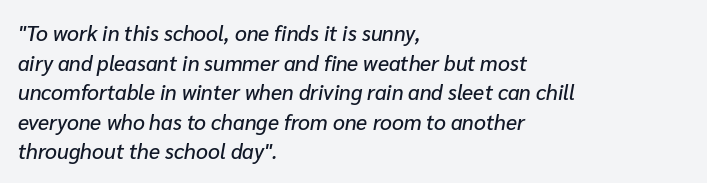
{"italic": "yes", "lean": "right", "slant_degrees": 10, "underline": "no", "align": "left", "line_spacing": "normal", "line_spacing_ratio": 1.41, "letter_spacing": "normal", "letter_spacing_em": 0.0, "glyph_px": 21}
